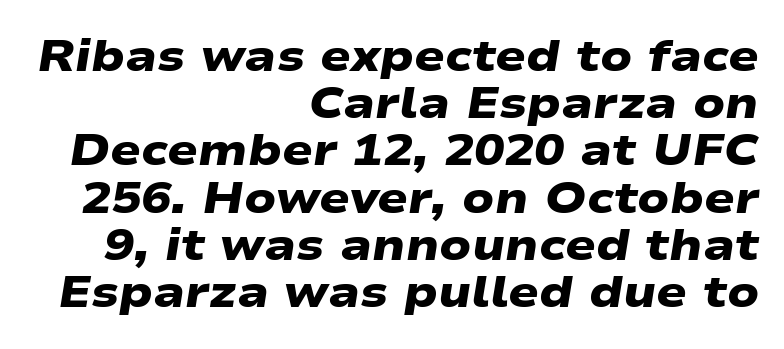
Leading: reduced. The horizontal fit of the characters is conventional and even. The face used here is proportionally spaced, like ordinary book or web type. How heavy is the stroke? Heavy — this is a bold. This rendering uses right alignment, leaving the left contour irregular.
